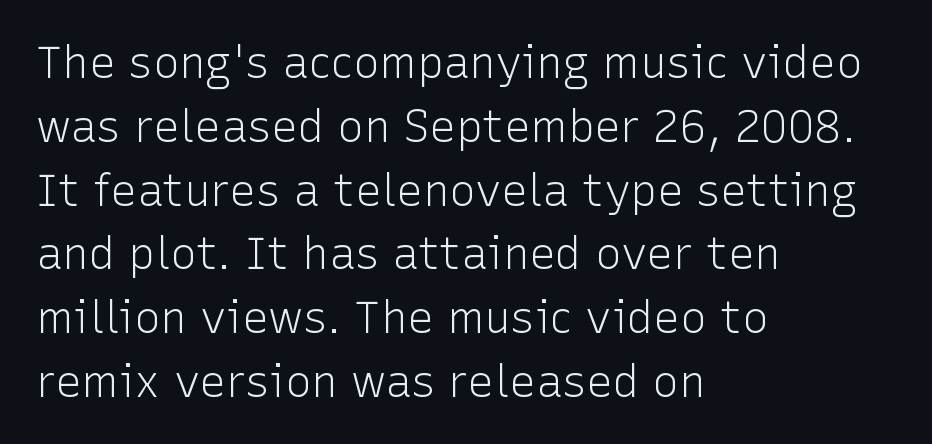
The image shows 44 px light sans-serif type, upright; set left-aligned, normal line spacing (1.45x), normal letter spacing, not underlined; low stroke contrast and a medium x-height.
